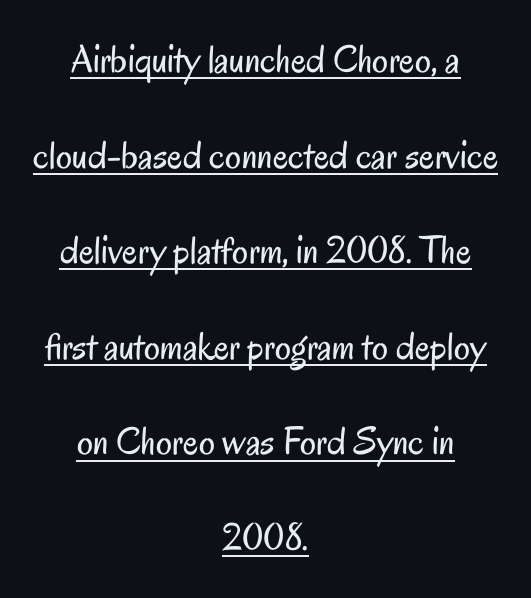
A centered setting, common on invitations and titles, is used for this passage. The type is set solid horizontally, with unmodified tracking. Vertical stems look standard width or narrower in stroke. In terms of posture, this sample is upright.
